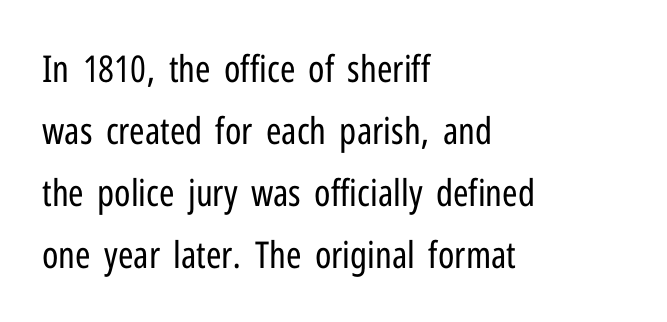
{"serif": "no", "italic": "no", "bold": "no", "weight": "regular", "width": "condensed", "stroke_contrast": "low", "x_height": "medium", "monospaced": "no", "underline": "no", "align": "left", "line_spacing": "normal", "line_spacing_ratio": 1.68, "letter_spacing": "normal", "letter_spacing_em": 0.0, "glyph_px": 37}
